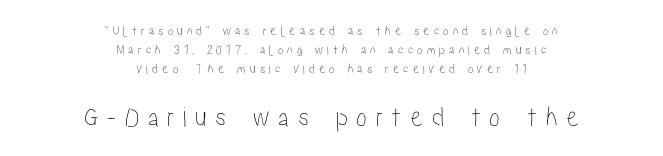
Q: Is the text italic (slanted)? A: No, it is upright.
Q: Is the text underlined? A: No.
Q: How is the paragraph aligned? A: Centered.
Q: Is the spacing between letters normal or unusually wide? A: Unusually wide.
Q: Is the spacing between lines tight, normal or loose? A: Normal.
Q: Which block of text is set in a larger size, the first (top) or the second (bottom)? A: The second (bottom) one.
Q: Width (condensed, normal, or wide)? A: Condensed.
Q: Stroke contrast? A: Low.
Q: x-height? A: Medium.
Q: Monospaced? A: No.
